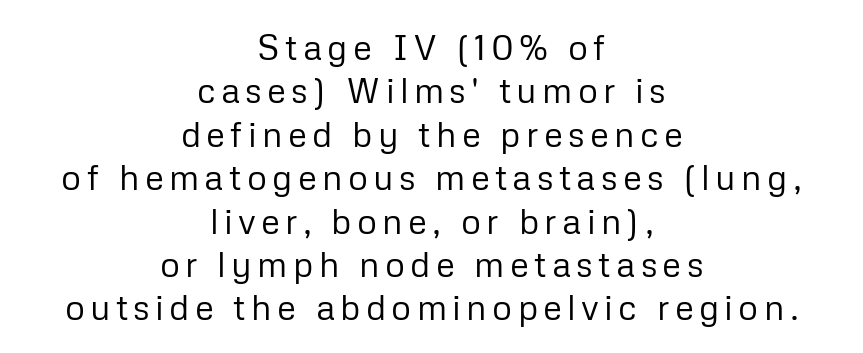
Q: Is the text bold? A: No.
Q: Is the text italic (slanted)? A: No, it is upright.
Q: Is the typeface a serif or a sans-serif typeface? A: Sans-serif.
Q: Is the text underlined? A: No.
Q: How is the paragraph aligned? A: Centered.
Q: Width (condensed, normal, or wide)? A: Normal.
Q: Stroke contrast? A: Low.
Q: x-height? A: Medium.
Q: Monospaced? A: No.
